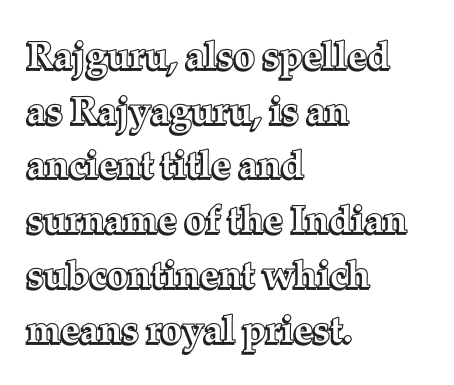
Baseline-to-baseline distance is the conventional proportion of letter height. Line starts are locked; line ends wander. Decoration check: the copy has no underline. The gaps between neighbouring characters are ordinary and unremarkable.
